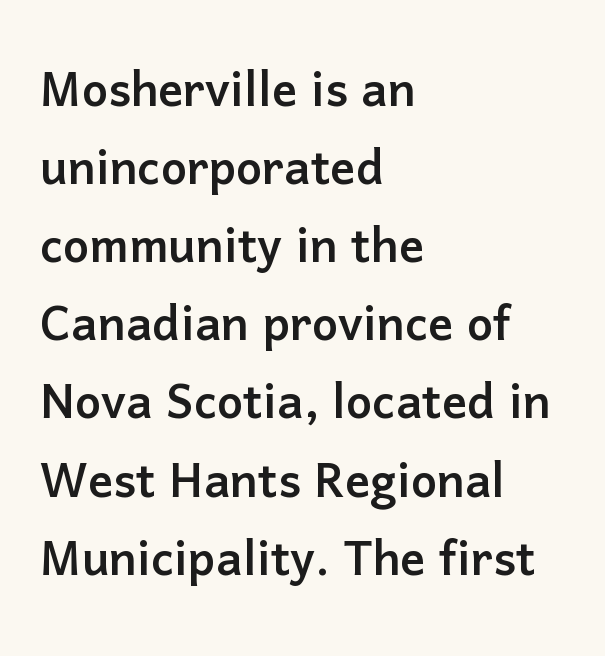
{"serif": "no", "italic": "no", "width": "normal", "stroke_contrast": "low", "x_height": "medium", "monospaced": "no", "underline": "no", "align": "left", "line_spacing": "normal", "line_spacing_ratio": 1.26, "letter_spacing": "normal", "letter_spacing_em": 0.0, "glyph_px": 62}
